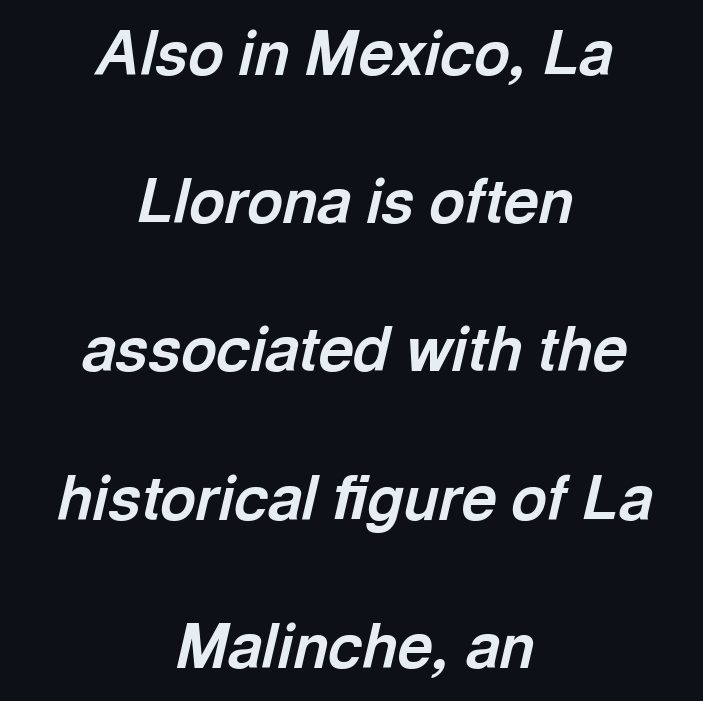
Q: Is the text bold? A: Yes.
Q: Is the text italic (slanted)? A: Yes, it leans right by about 13 degrees.
Q: Is the text underlined? A: No.
Q: How is the paragraph aligned? A: Centered.
Q: Is the spacing between letters normal or unusually wide? A: Normal.
Q: Is the spacing between lines tight, normal or loose? A: Loose.
Q: Width (condensed, normal, or wide)? A: Normal.
Q: x-height? A: Medium.
Q: Monospaced? A: No.
